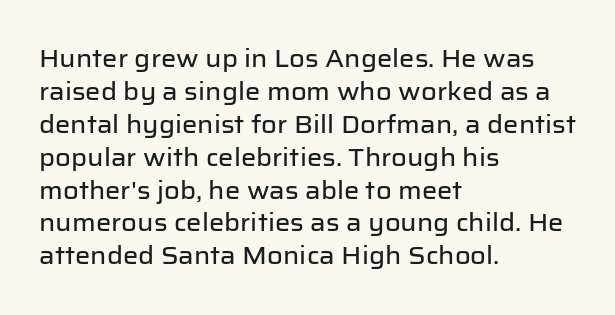
Q: Is the text italic (slanted)? A: No, it is upright.
Q: Is the text underlined? A: No.
Q: How is the paragraph aligned? A: Left-aligned.
Q: Is the spacing between letters normal or unusually wide? A: Normal.
Q: Is the spacing between lines tight, normal or loose? A: Normal.
